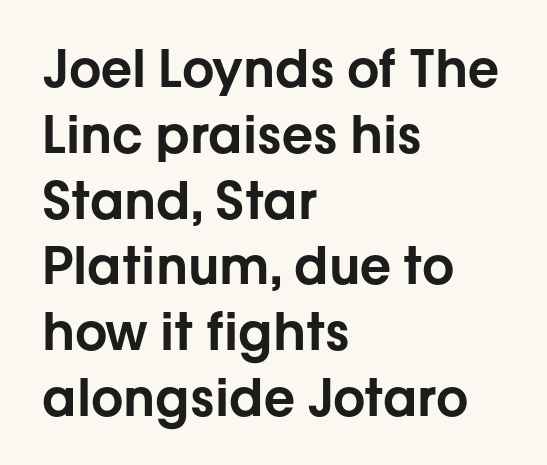
Q: Is the text italic (slanted)? A: No, it is upright.
Q: Is the typeface a serif or a sans-serif typeface? A: Sans-serif.
Q: Is the text underlined? A: No.
Q: How is the paragraph aligned? A: Left-aligned.
Q: Is the spacing between letters normal or unusually wide? A: Normal.
Q: Is the spacing between lines tight, normal or loose? A: Normal.
Q: Width (condensed, normal, or wide)? A: Normal.
Q: Stroke contrast? A: Low.
Q: x-height? A: Medium.
Q: Monospaced? A: No.
